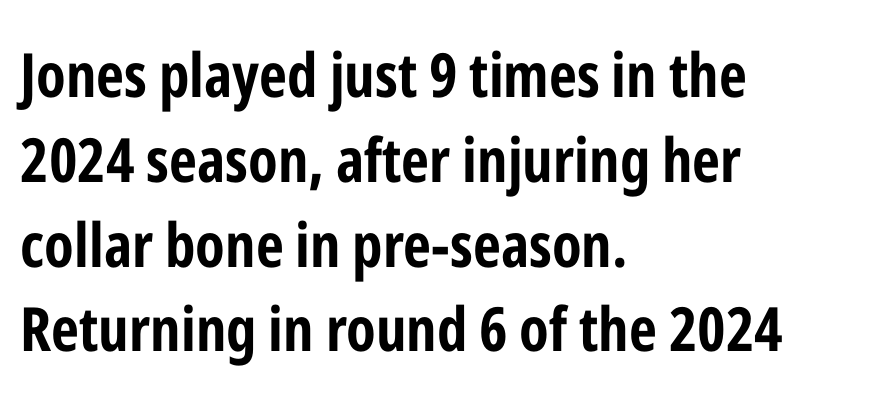
Q: Is the text bold? A: Yes.
Q: Is the text italic (slanted)? A: No, it is upright.
Q: Is the typeface a serif or a sans-serif typeface? A: Sans-serif.
Q: Is the text underlined? A: No.
Q: How is the paragraph aligned? A: Left-aligned.
Q: Is the spacing between letters normal or unusually wide? A: Normal.
Q: Is the spacing between lines tight, normal or loose? A: Normal.
Q: Width (condensed, normal, or wide)? A: Condensed.
Q: Stroke contrast? A: Low.
Q: x-height? A: Medium.
Q: Monospaced? A: No.
